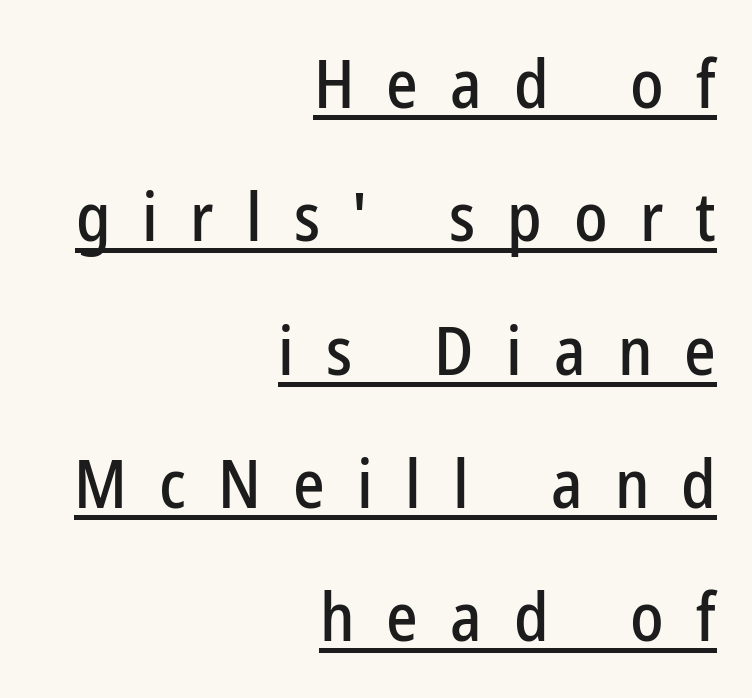
Q: Is the text italic (slanted)? A: No, it is upright.
Q: Is the typeface a serif or a sans-serif typeface? A: Sans-serif.
Q: Is the text underlined? A: Yes.
Q: How is the paragraph aligned? A: Right-aligned.
Q: Is the spacing between letters normal or unusually wide? A: Unusually wide.
Q: Is the spacing between lines tight, normal or loose? A: Loose.
Q: Width (condensed, normal, or wide)? A: Condensed.
Q: Stroke contrast? A: Low.
Q: x-height? A: Medium.
Q: Monospaced? A: No.
